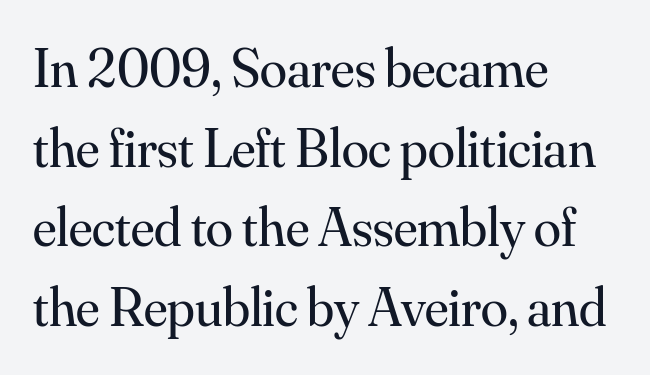
The image shows 55 px regular-weight serif type, upright; set left-aligned, normal line spacing (1.45x), normal letter spacing, not underlined; medium stroke contrast and a small x-height.
